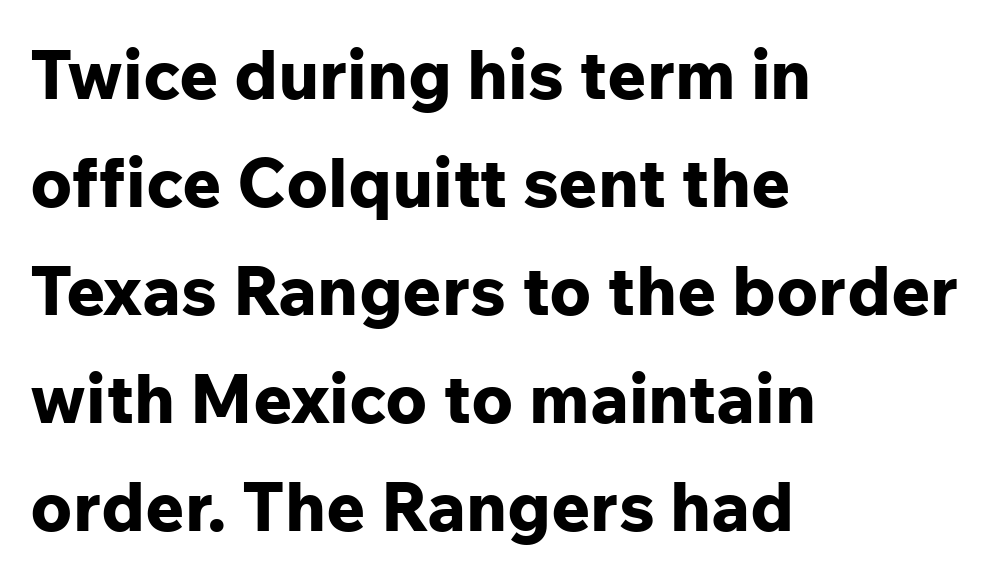
Q: Is the text bold? A: Yes.
Q: Is the text italic (slanted)? A: No, it is upright.
Q: Is the typeface a serif or a sans-serif typeface? A: Sans-serif.
Q: Is the text underlined? A: No.
Q: How is the paragraph aligned? A: Left-aligned.
Q: Is the spacing between letters normal or unusually wide? A: Normal.
Q: Is the spacing between lines tight, normal or loose? A: Normal.
Q: Width (condensed, normal, or wide)? A: Normal.
Q: Stroke contrast? A: Low.
Q: x-height? A: Medium.
Q: Monospaced? A: No.
